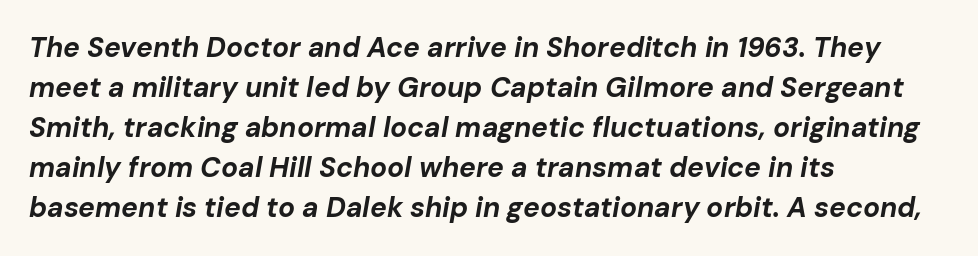
{"italic": "yes", "lean": "right", "slant_degrees": 10, "bold": "yes", "weight": "bold", "width": "normal", "stroke_contrast": "low", "x_height": "medium", "monospaced": "no", "underline": "no", "align": "left", "line_spacing": "normal", "line_spacing_ratio": 1.43, "letter_spacing": "normal", "letter_spacing_em": 0.0, "glyph_px": 28}
